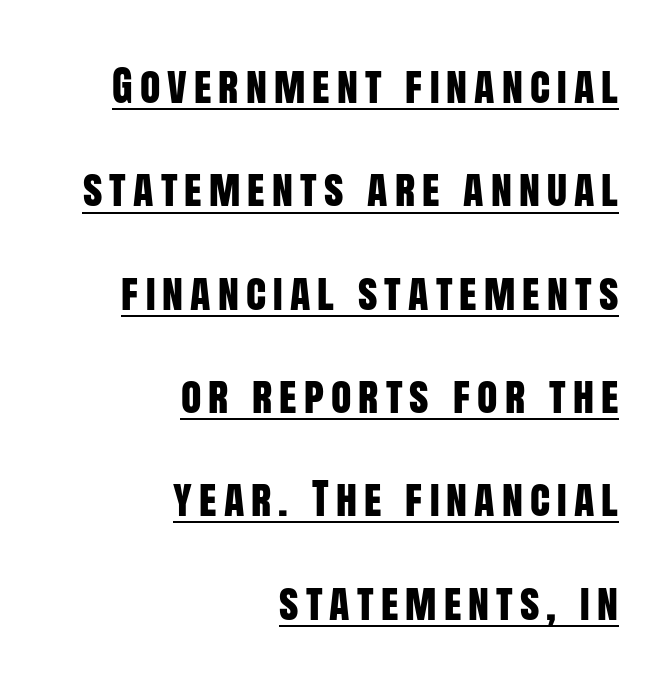
{"serif": "no", "italic": "no", "width": "condensed", "stroke_contrast": "low", "x_height": "large", "monospaced": "no", "underline": "yes", "align": "right", "line_spacing": "loose", "line_spacing_ratio": 2.46, "glyph_px": 42}
